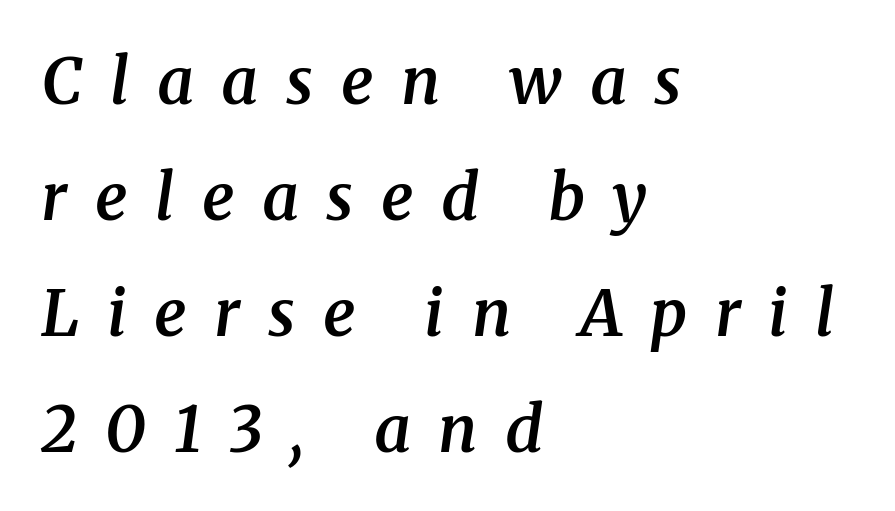
{"serif": "yes", "italic": "yes", "lean": "right", "slant_degrees": 8, "bold": "semi", "weight": "semibold", "width": "normal", "stroke_contrast": "medium", "x_height": "medium", "monospaced": "no", "underline": "no", "align": "left", "line_spacing_ratio": 1.81, "letter_spacing": "wide", "letter_spacing_em": 0.43, "glyph_px": 64}
